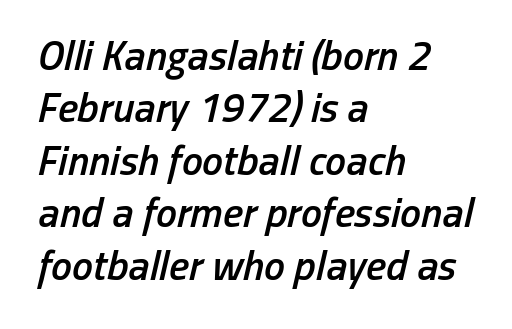
The image shows 42 px semibold, condensed type, italic (leaning right); set left-aligned, normal line spacing (1.25x), normal letter spacing, not underlined; low stroke contrast and a medium x-height.
